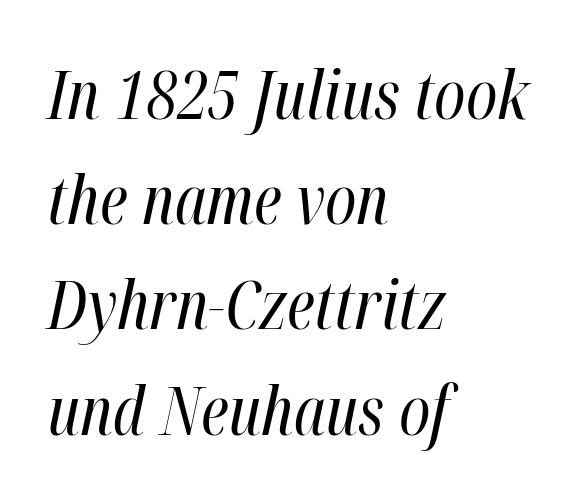
Is this a fixed-width face? No — the glyphs have proportional, varying widths. Teacher's note: observe the even left margin — that is flush-left alignment. Rendered with sloped, italic letterforms. The passage shown is not bold in any degree. Students, note that the glyphs here touch the page at normal intervals. Each new line begins a customary step beneath the previous one.
